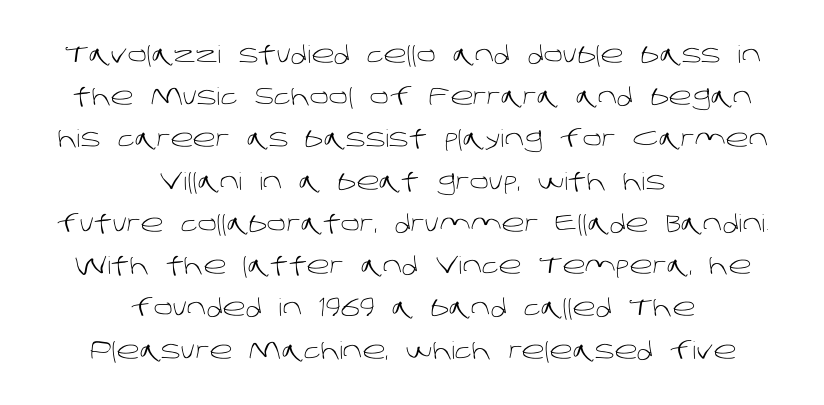
The image shows 24 px text type; set centered, line spacing 1.76x, normal letter spacing, not underlined.
